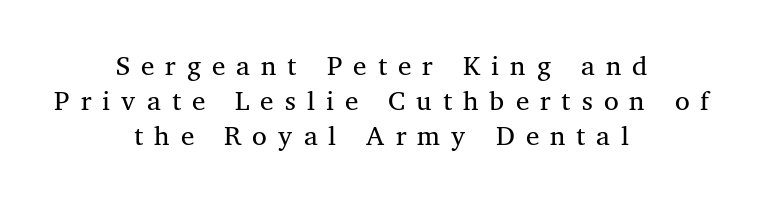
{"italic": "no", "bold": "no", "underline": "no", "align": "center", "line_spacing": "normal", "line_spacing_ratio": 1.3, "letter_spacing": "wide", "letter_spacing_em": 0.41, "glyph_px": 27}
